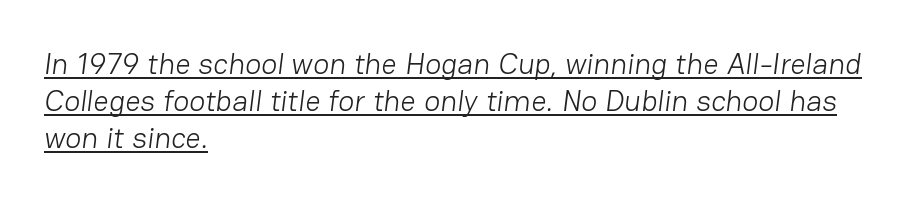
{"serif": "no", "bold": "no", "weight": "light", "width": "normal", "stroke_contrast": "low", "x_height": "medium", "monospaced": "no", "underline": "yes", "align": "left", "line_spacing_ratio": 1.23, "letter_spacing": "normal", "letter_spacing_em": 0.0, "glyph_px": 30}
